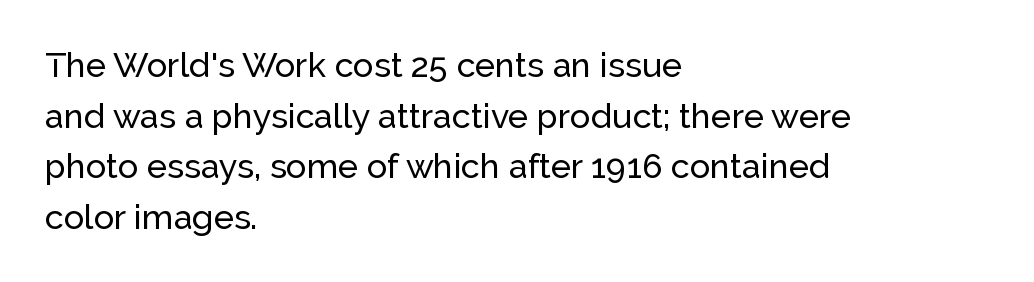
The strip under each line holds only bare page. Note: no serifs on the glyphs. Line spacing here is normal. Does extra space separate the letters? No, they use regular spacing.
